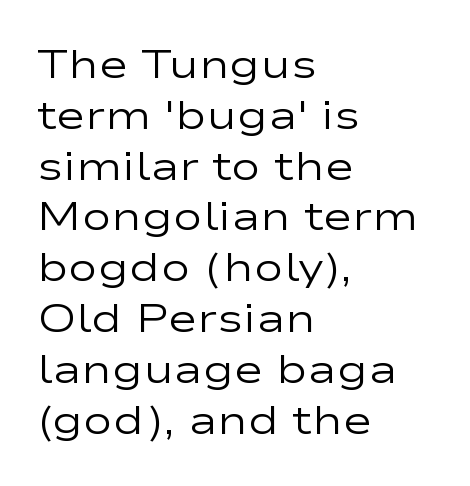
{"serif": "no", "italic": "no", "bold": "no", "weight": "regular", "width": "wide", "stroke_contrast": "low", "x_height": "medium", "monospaced": "no", "underline": "no", "align": "left", "line_spacing": "normal", "line_spacing_ratio": 1.27, "letter_spacing": "normal", "letter_spacing_em": 0.0, "glyph_px": 40}
